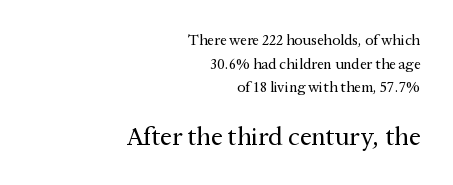
Q: Is the text bold? A: No.
Q: Is the text italic (slanted)? A: No, it is upright.
Q: Is the text underlined? A: No.
Q: How is the paragraph aligned? A: Right-aligned.
Q: Is the spacing between letters normal or unusually wide? A: Normal.
Q: Is the spacing between lines tight, normal or loose? A: Normal.
Q: Which block of text is set in a larger size, the first (top) or the second (bottom)? A: The second (bottom) one.
